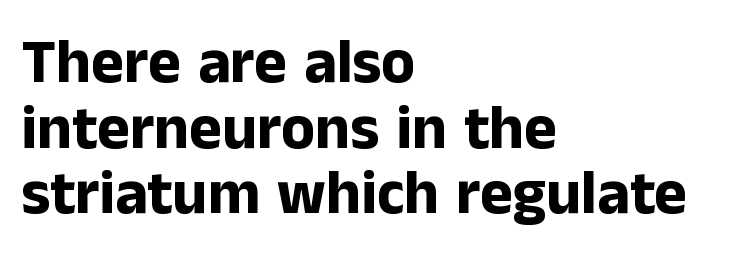
Q: Is the text bold? A: Yes.
Q: Is the text italic (slanted)? A: No, it is upright.
Q: Is the typeface a serif or a sans-serif typeface? A: Sans-serif.
Q: Is the text underlined? A: No.
Q: How is the paragraph aligned? A: Left-aligned.
Q: Is the spacing between letters normal or unusually wide? A: Normal.
Q: Is the spacing between lines tight, normal or loose? A: Tight.
Q: Width (condensed, normal, or wide)? A: Normal.
Q: Stroke contrast? A: Low.
Q: x-height? A: Medium.
Q: Monospaced? A: No.
